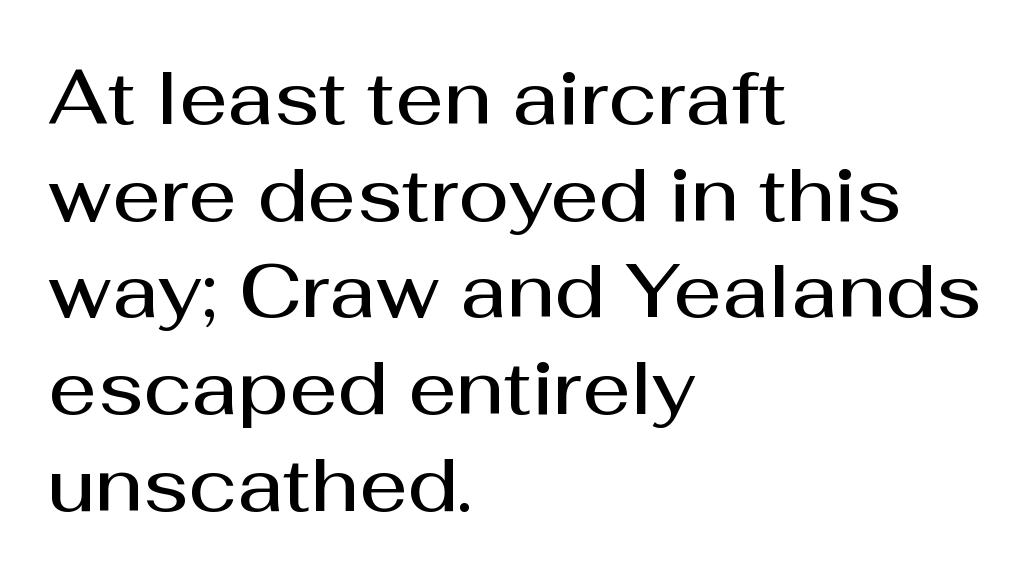
{"serif": "no", "italic": "no", "bold": "semi", "weight": "semibold", "width": "normal", "stroke_contrast": "medium", "x_height": "medium", "monospaced": "no", "underline": "no", "align": "left", "line_spacing": "normal", "line_spacing_ratio": 1.29, "letter_spacing": "normal", "letter_spacing_em": 0.0, "glyph_px": 75}
